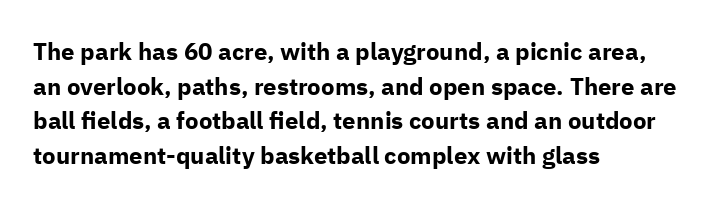
{"italic": "no", "bold": "yes", "underline": "no", "align": "left", "line_spacing": "normal", "line_spacing_ratio": 1.44, "letter_spacing": "normal", "letter_spacing_em": 0.0, "glyph_px": 24}
